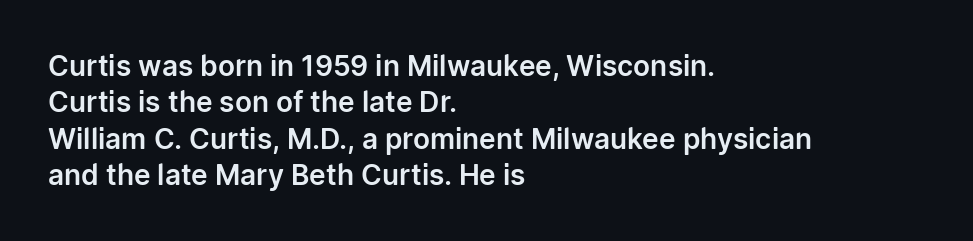
If you drew a line through each stem, it would be perfectly vertical. Words appear dense and cohesive because spacing is normal. The space between consecutive lines is moderate. The passage shown is typeset with a sans-serif family. The passage shown is not underscored anywhere.
